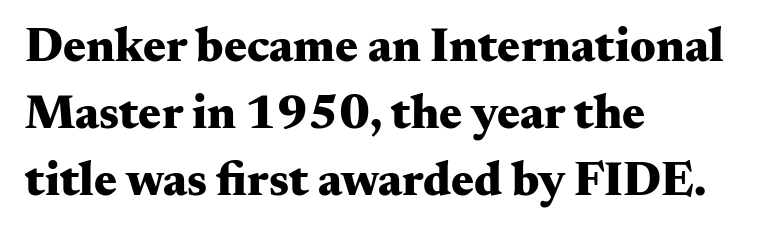
In terms of posture, this sample is upright. Is there much room between lines? A standard amount, neither cramped nor airy. The area under the type is left untouched. Which margin do the lines hug? The left one — the right edge is uneven. The sample has been set heavy, in full bold.
